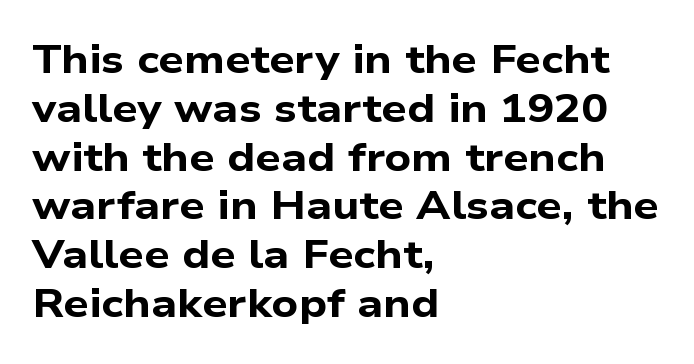
{"serif": "no", "bold": "yes", "weight": "bold", "width": "wide", "stroke_contrast": "low", "x_height": "medium", "monospaced": "no", "underline": "no", "align": "left", "line_spacing_ratio": 1.22, "letter_spacing": "normal", "letter_spacing_em": 0.0, "glyph_px": 40}
